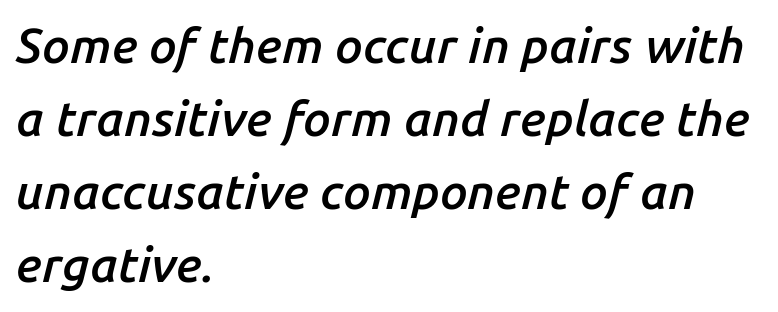
The image shows 49 px semibold type, italic (leaning right); set left-aligned, normal line spacing (1.49x), normal letter spacing, not underlined; low stroke contrast and a medium x-height.
